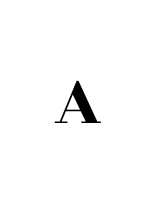
This rendering features lettering with no underline. You can tell from the footed stems that serif type was used. Glyph-to-glyph distance is far greater than everyday printed text. These lines are rendered in a variable-pitch font. You can tell it's not italic because the verticals are truly vertical.
